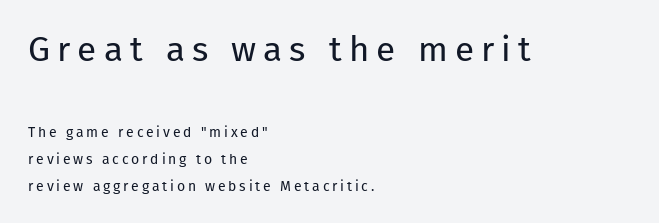
{"serif": "no", "italic": "no", "bold": "no", "weight": "regular", "width": "normal", "stroke_contrast": "low", "x_height": "medium", "monospaced": "no", "underline": "no", "align": "left", "line_spacing": "loose", "line_spacing_ratio": 1.92, "letter_spacing": "wide", "letter_spacing_em": 0.2, "larger_block": "first", "size_ratio": 2.5, "glyph_px": 35}
